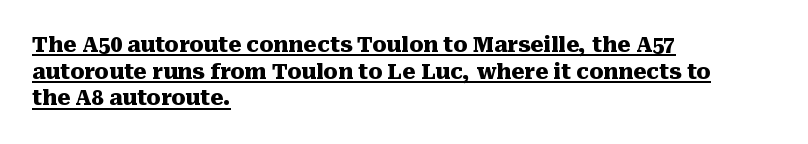
{"italic": "no", "bold": "yes", "underline": "yes", "align": "left", "line_spacing": "normal", "line_spacing_ratio": 1.27, "letter_spacing": "normal", "letter_spacing_em": 0.0, "glyph_px": 21}
